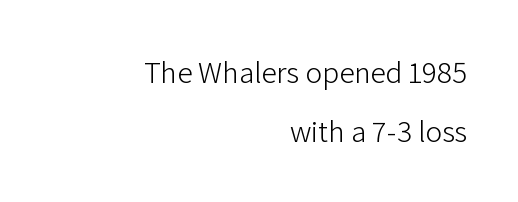
In terms of letterform style, serifs are entirely absent. The type sits square on the baseline with zero lean. Horizontally, the lines are justified to the trailing edge only. Is the type heavy? It reads as light-to-regular instead. Loosely led — the rows are spread out.
